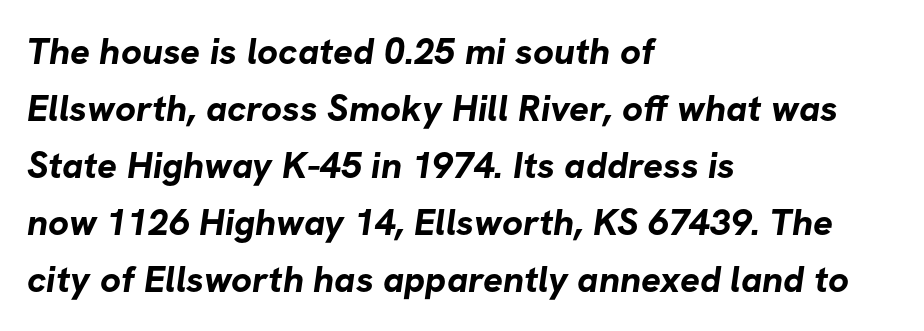
{"serif": "no", "bold": "yes", "weight": "bold", "width": "normal", "stroke_contrast": "low", "x_height": "medium", "monospaced": "no", "underline": "no", "align": "left", "line_spacing": "normal", "line_spacing_ratio": 1.54, "letter_spacing": "normal", "letter_spacing_em": 0.0, "glyph_px": 37}
